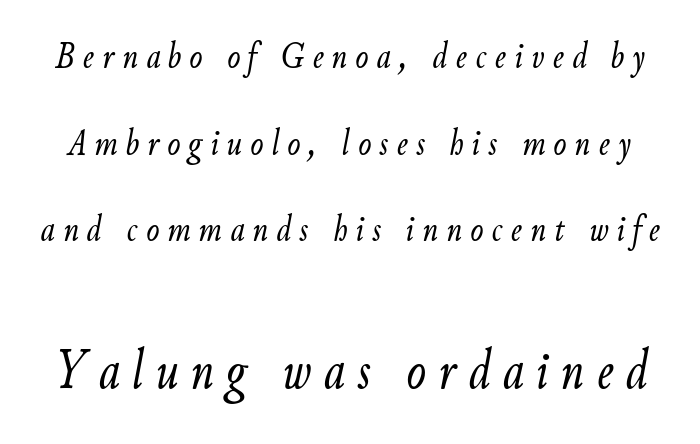
The area under the type is left untouched. Spacing verdict: proportional, widths tailored to each character. The face used here appears at its bigger size in the lower chunk. A light-to-regular cut is what we see here. If you drew a line through each stem, it would be angled.
